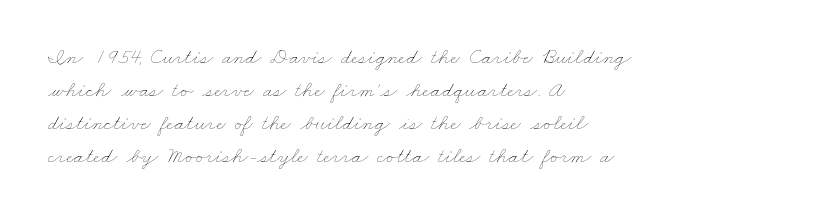
Students, note that the glyphs here touch the page at normal intervals. The lines are quadded left. Weight: not bold — regular or lighter. Vertically, the passage feels balanced, rows spaced as you'd expect. The baseline area is clear.
